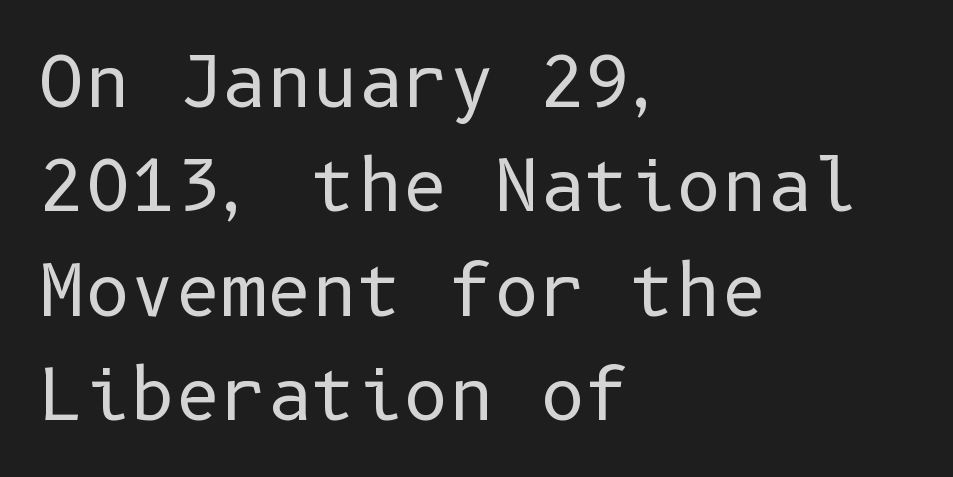
Q: Is the text bold? A: No.
Q: Is the text italic (slanted)? A: No, it is upright.
Q: Is the typeface a serif or a sans-serif typeface? A: Sans-serif.
Q: Is the text underlined? A: No.
Q: How is the paragraph aligned? A: Left-aligned.
Q: Is the spacing between letters normal or unusually wide? A: Normal.
Q: Is the spacing between lines tight, normal or loose? A: Normal.
Q: Width (condensed, normal, or wide)? A: Normal.
Q: Stroke contrast? A: Low.
Q: x-height? A: Medium.
